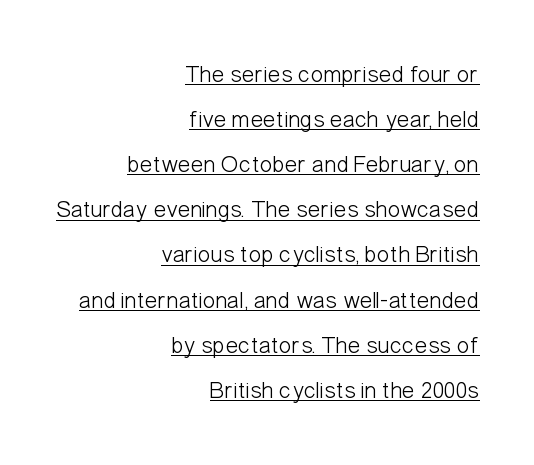
The image shows 24 px text type, upright; set right-aligned, line spacing 1.88x, normal letter spacing, underlined.
